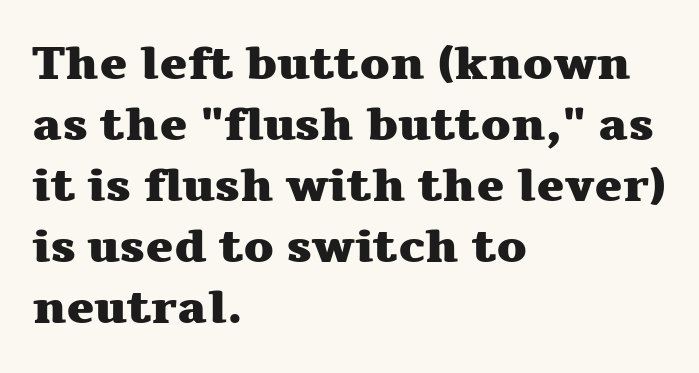
{"serif": "yes", "italic": "no", "bold": "yes", "weight": "heavy", "width": "wide", "stroke_contrast": "medium", "x_height": "medium", "monospaced": "no", "underline": "no", "align": "left", "line_spacing": "normal", "line_spacing_ratio": 1.3, "letter_spacing": "normal", "letter_spacing_em": 0.0, "glyph_px": 47}
